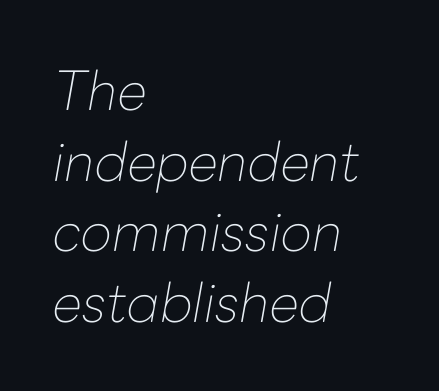
{"italic": "yes", "lean": "right", "slant_degrees": 10, "bold": "no", "weight": "thin", "width": "normal", "stroke_contrast": "low", "x_height": "medium", "monospaced": "no", "underline": "no", "align": "left", "line_spacing": "normal", "line_spacing_ratio": 1.31, "letter_spacing": "normal", "letter_spacing_em": 0.0, "glyph_px": 54}
